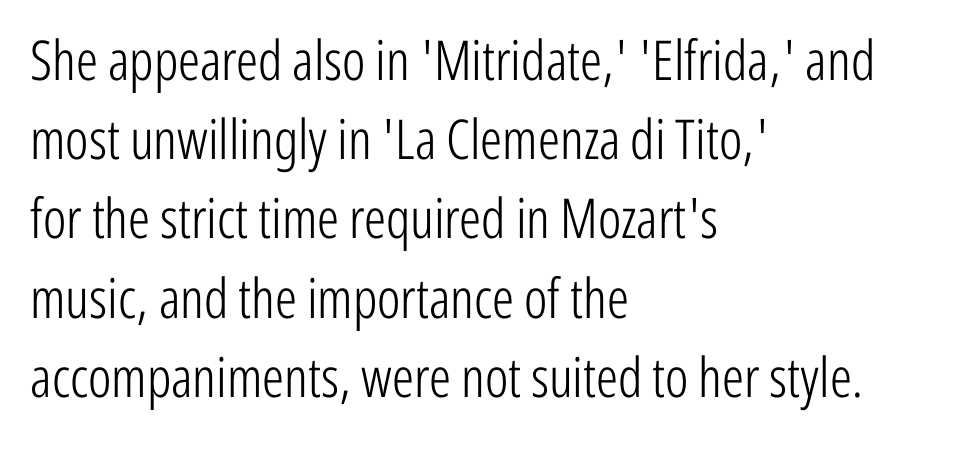
Q: Is the text bold? A: No.
Q: Is the text italic (slanted)? A: No, it is upright.
Q: Is the typeface a serif or a sans-serif typeface? A: Sans-serif.
Q: Is the text underlined? A: No.
Q: How is the paragraph aligned? A: Left-aligned.
Q: Is the spacing between letters normal or unusually wide? A: Normal.
Q: Is the spacing between lines tight, normal or loose? A: Normal.
Q: Width (condensed, normal, or wide)? A: Condensed.
Q: Stroke contrast? A: Low.
Q: x-height? A: Medium.
Q: Monospaced? A: No.
